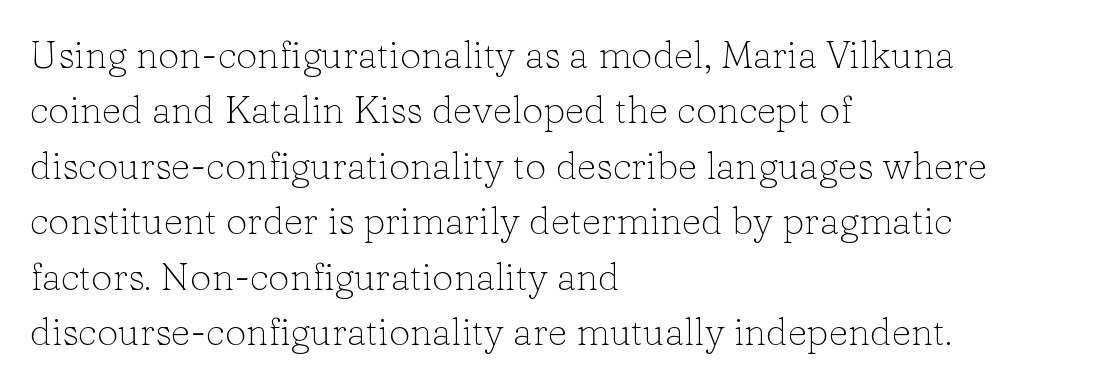
The image shows 38 px light serif type, upright; set left-aligned, normal line spacing (1.46x), normal letter spacing, not underlined; low stroke contrast and a medium x-height.
